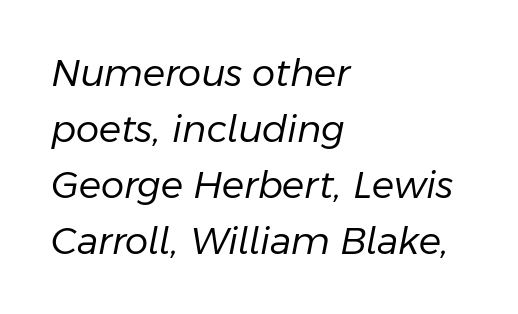
The image shows 37 px regular-weight type, italic (leaning right); set left-aligned, normal line spacing (1.51x), normal letter spacing, not underlined; low stroke contrast and a medium x-height.
